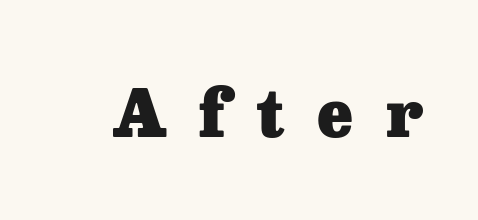
Q: Is the text bold? A: Yes.
Q: Is the text italic (slanted)? A: No, it is upright.
Q: Is the typeface a serif or a sans-serif typeface? A: Serif.
Q: Is the text underlined? A: No.
Q: Is the spacing between letters normal or unusually wide? A: Unusually wide.
Q: Width (condensed, normal, or wide)? A: Normal.
Q: Stroke contrast? A: Low.
Q: x-height? A: Medium.
Q: Monospaced? A: No.
